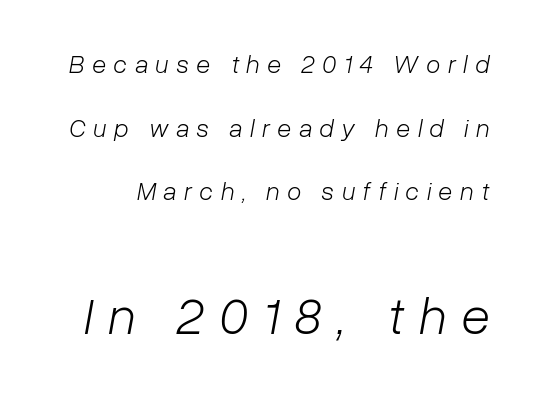
The image shows 53 px light type, italic (leaning right); set loose line spacing (2.45x), unusually wide letter spacing (+0.29 em), not underlined; the second (bottom) block is 2.04x larger; low stroke contrast and a medium x-height.
